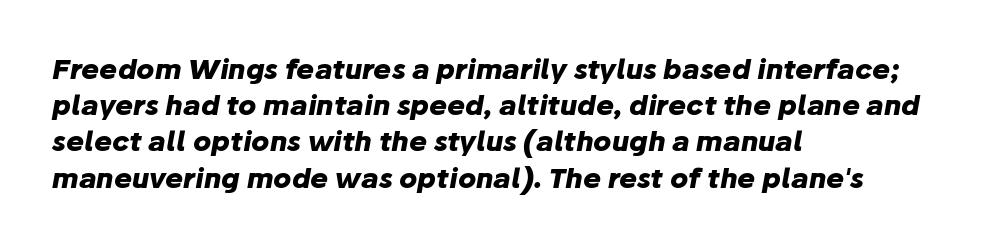
Q: Is the text bold? A: Yes.
Q: Is the text italic (slanted)? A: Yes, it leans right by about 10 degrees.
Q: Is the text underlined? A: No.
Q: How is the paragraph aligned? A: Left-aligned.
Q: Is the spacing between letters normal or unusually wide? A: Normal.
Q: Is the spacing between lines tight, normal or loose? A: Normal.
